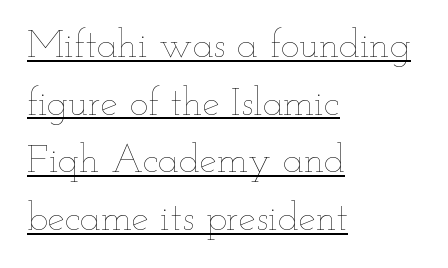
Q: Is the text bold? A: No.
Q: Is the text italic (slanted)? A: No, it is upright.
Q: Is the text underlined? A: Yes.
Q: How is the paragraph aligned? A: Left-aligned.
Q: Is the spacing between letters normal or unusually wide? A: Normal.
Q: Is the spacing between lines tight, normal or loose? A: Normal.
Q: Width (condensed, normal, or wide)? A: Wide.
Q: Stroke contrast? A: Low.
Q: x-height? A: Small.
Q: Monospaced? A: No.
